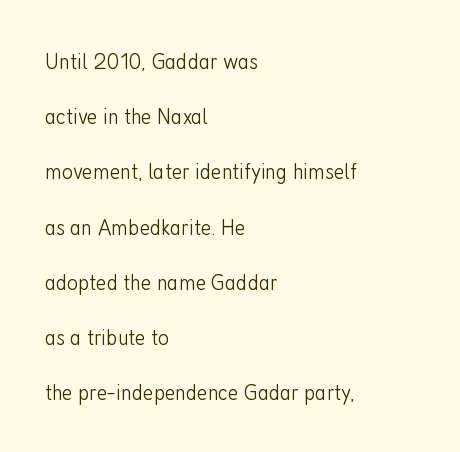
{"italic": "no", "bold": "no", "underline": "no", "align": "left", "line_spacing": "loose", "line_spacing_ratio": 2.3, "letter_spacing": "normal", "letter_spacing_em": 0.0, "glyph_px": 24}
